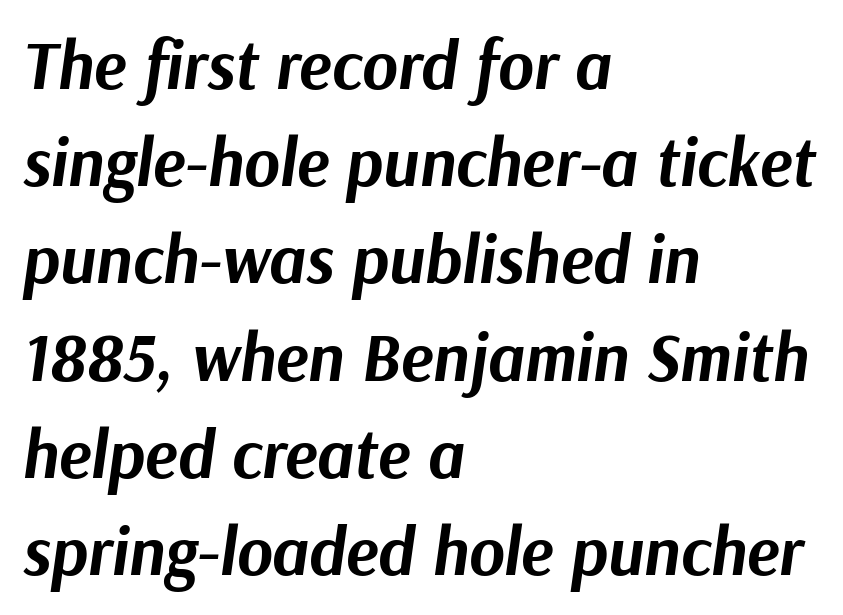
{"italic": "yes", "lean": "right", "slant_degrees": 9, "bold": "yes", "weight": "bold", "width": "normal", "stroke_contrast": "medium", "x_height": "medium", "monospaced": "no", "underline": "no", "align": "left", "line_spacing": "normal", "line_spacing_ratio": 1.43, "letter_spacing": "normal", "letter_spacing_em": 0.0, "glyph_px": 68}
